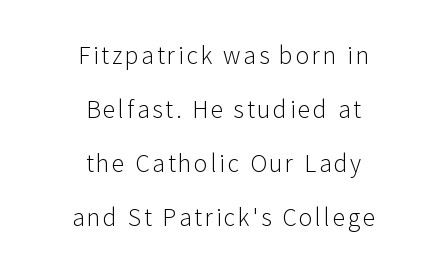
{"italic": "no", "bold": "no", "underline": "no", "align": "center", "line_spacing": "loose", "line_spacing_ratio": 2.35, "glyph_px": 23}
